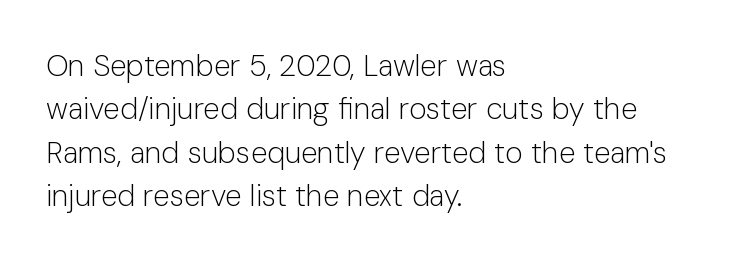
Q: Is the text bold? A: No.
Q: Is the text italic (slanted)? A: No, it is upright.
Q: Is the typeface a serif or a sans-serif typeface? A: Sans-serif.
Q: Is the text underlined? A: No.
Q: How is the paragraph aligned? A: Left-aligned.
Q: Is the spacing between letters normal or unusually wide? A: Normal.
Q: Is the spacing between lines tight, normal or loose? A: Normal.
Q: Width (condensed, normal, or wide)? A: Normal.
Q: Stroke contrast? A: Low.
Q: x-height? A: Medium.
Q: Monospaced? A: No.
